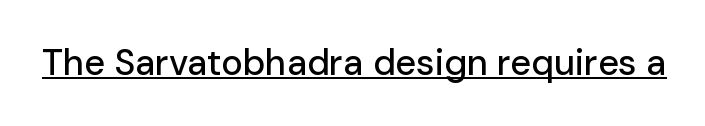
{"serif": "no", "italic": "no", "width": "normal", "stroke_contrast": "low", "x_height": "medium", "monospaced": "no", "underline": "yes", "letter_spacing": "normal", "letter_spacing_em": 0.0, "glyph_px": 36}
